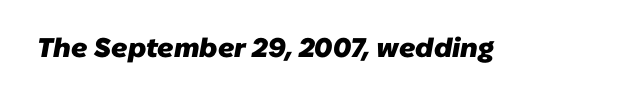
{"bold": "yes", "underline": "no", "letter_spacing": "normal", "letter_spacing_em": 0.0, "glyph_px": 27}
